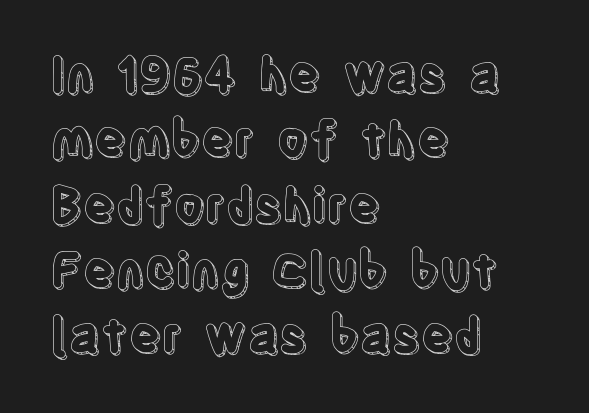
{"italic": "no", "width": "condensed", "x_height": "large", "monospaced": "no", "underline": "no", "align": "left", "line_spacing": "normal", "line_spacing_ratio": 1.36, "letter_spacing": "normal", "letter_spacing_em": 0.0, "glyph_px": 48}
